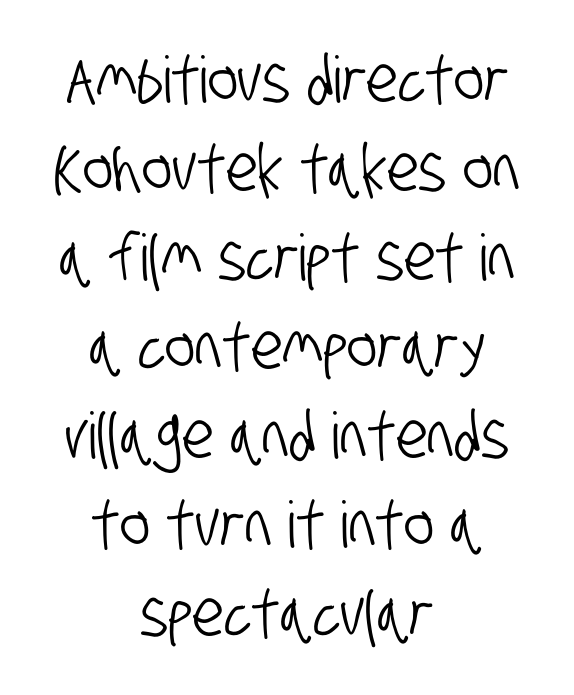
Q: Is the typeface a serif or a sans-serif typeface? A: Sans-serif.
Q: Is the text underlined? A: No.
Q: How is the paragraph aligned? A: Centered.
Q: Is the spacing between letters normal or unusually wide? A: Normal.
Q: Is the spacing between lines tight, normal or loose? A: Normal.
Q: Width (condensed, normal, or wide)? A: Condensed.
Q: Stroke contrast? A: Low.
Q: x-height? A: Large.
Q: Monospaced? A: No.
